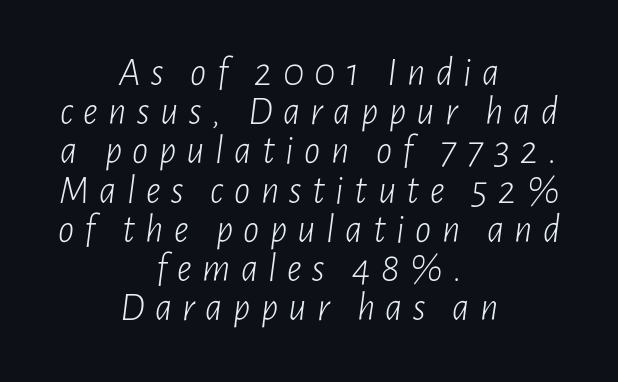
Rule under the text: the space is simply empty. Stem width sits at or under what a default text font uses. The gaps between neighbouring characters are conspicuously large. Compared with a flush-left layout, this one balances lines on the center instead.
